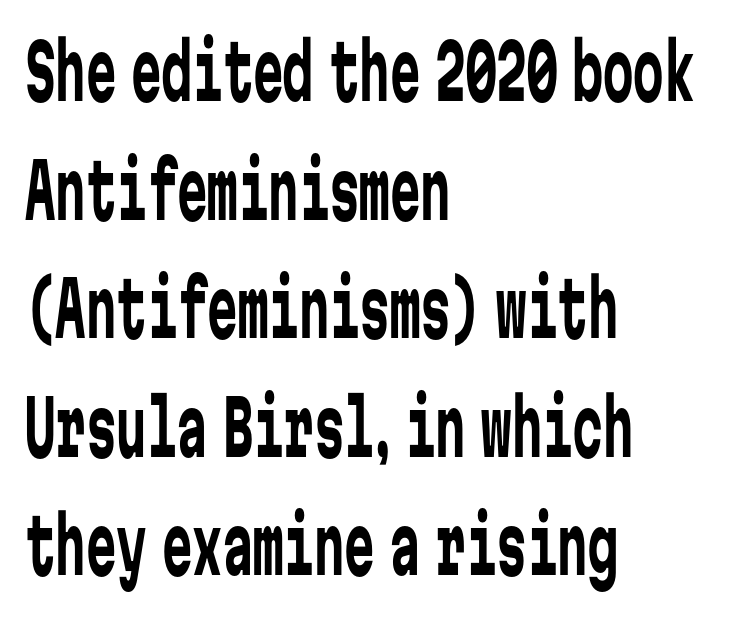
The image shows 76 px regular-weight, condensed sans-serif type, upright, monospaced; set left-aligned, normal line spacing (1.56x), normal letter spacing, not underlined; low stroke contrast and a medium x-height.
